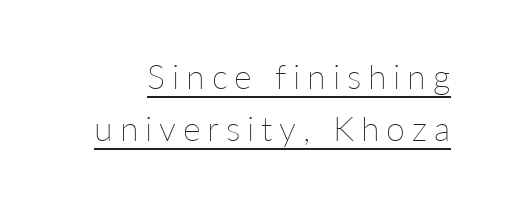
You could not count columns in this text — the font is proportionally spaced. Quick note: interline space is typical. Here the glyphs are tracked loosely, breaking word shapes into spaced letters. Stroke mass is kept to a normal reading level or below.
